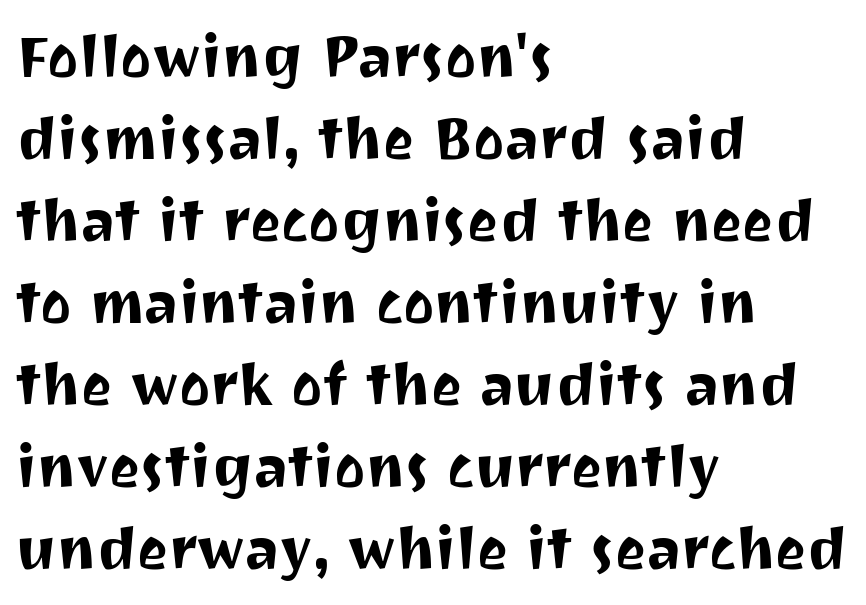
Q: Is the text italic (slanted)? A: No, it is upright.
Q: Is the typeface a serif or a sans-serif typeface? A: Sans-serif.
Q: Is the text underlined? A: No.
Q: How is the paragraph aligned? A: Left-aligned.
Q: Is the spacing between letters normal or unusually wide? A: Normal.
Q: Is the spacing between lines tight, normal or loose? A: Normal.
Q: Width (condensed, normal, or wide)? A: Normal.
Q: Stroke contrast? A: Medium.
Q: x-height? A: Medium.
Q: Monospaced? A: No.
